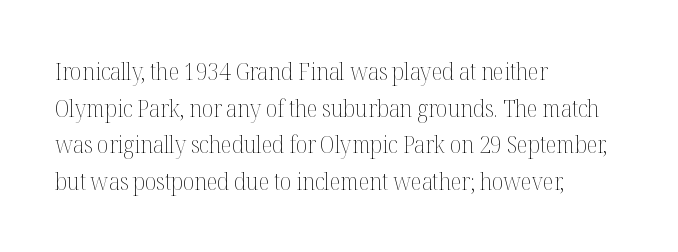
Q: Is the text bold? A: No.
Q: Is the text italic (slanted)? A: No, it is upright.
Q: Is the text underlined? A: No.
Q: How is the paragraph aligned? A: Left-aligned.
Q: Is the spacing between letters normal or unusually wide? A: Normal.
Q: Is the spacing between lines tight, normal or loose? A: Normal.
